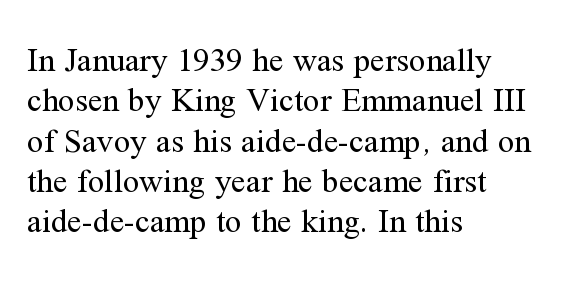
Descenders hang freely into open space. Vertical stems look standard width or narrower in stroke. The letters advance in unequal steps, a hallmark of proportional type. Short and long lines alike share a common starting point at left. Does extra space separate the letters? No, they use regular spacing.
